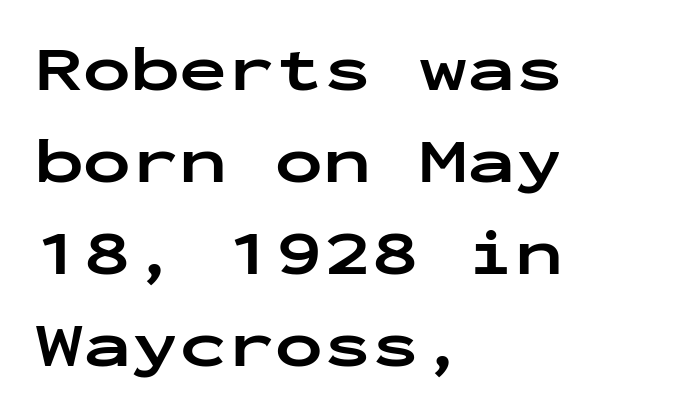
The image shows 64 px bold, wide sans-serif type, upright, monospaced; set left-aligned, normal line spacing (1.44x), normal letter spacing, not underlined; low stroke contrast and a medium x-height.
